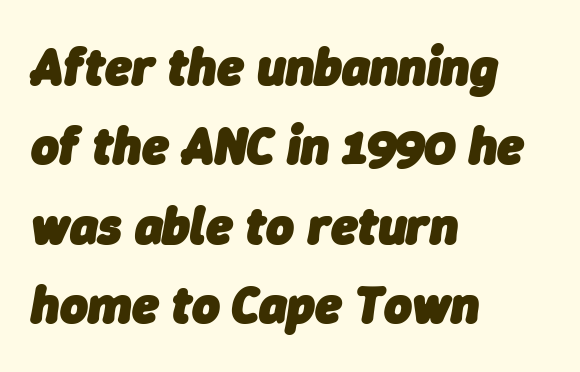
{"italic": "yes", "lean": "right", "slant_degrees": 9, "bold": "yes", "weight": "heavy", "width": "normal", "stroke_contrast": "low", "x_height": "medium", "monospaced": "no", "underline": "no", "align": "left", "line_spacing": "normal", "line_spacing_ratio": 1.5, "letter_spacing": "normal", "letter_spacing_em": 0.0, "glyph_px": 53}
